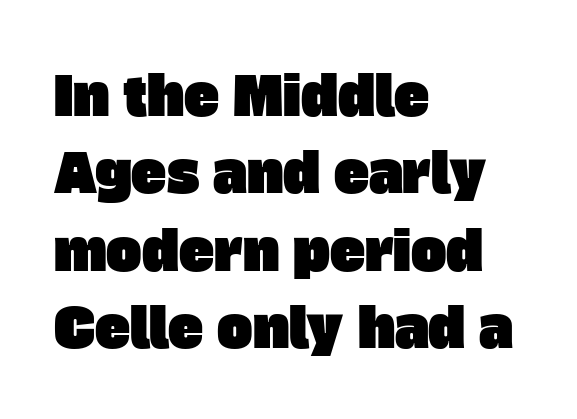
Q: Is the typeface a serif or a sans-serif typeface? A: Sans-serif.
Q: Is the text underlined? A: No.
Q: How is the paragraph aligned? A: Left-aligned.
Q: Is the spacing between letters normal or unusually wide? A: Normal.
Q: Is the spacing between lines tight, normal or loose? A: Normal.
Q: Width (condensed, normal, or wide)? A: Normal.
Q: Stroke contrast? A: Low.
Q: x-height? A: Large.
Q: Monospaced? A: No.
